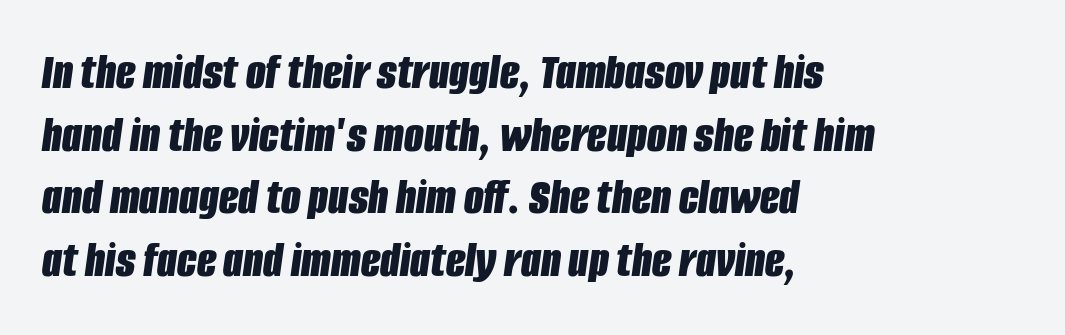
The type is set solid horizontally, with unmodified tracking. The font is running at its bold setting. The rendering anchors every line to the left-hand side. Has an underline been added? It has not.
